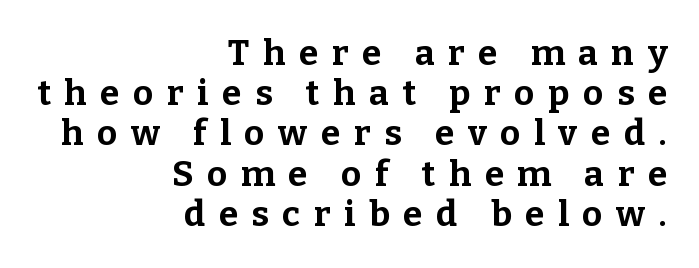
Cramped leading. Every letter is thick-stroked: bold, no question. The face used here is proportionally spaced, like ordinary book or web type. Teacher's note: observe the even right margin — that is flush-right alignment.
